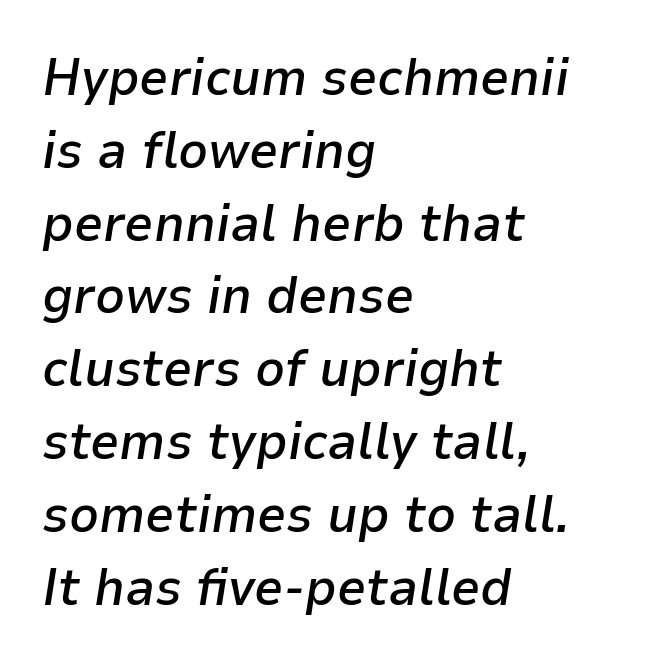
The characters look somewhat weighty, a semibold short of true bold. Nobody touched the tracking dial on this one. Regular leading. Is this a fixed-width face? No — the glyphs have proportional, varying widths. Does the copy run flush right? No — it runs flush left. Anything drawn beneath the words? Only blank space.
